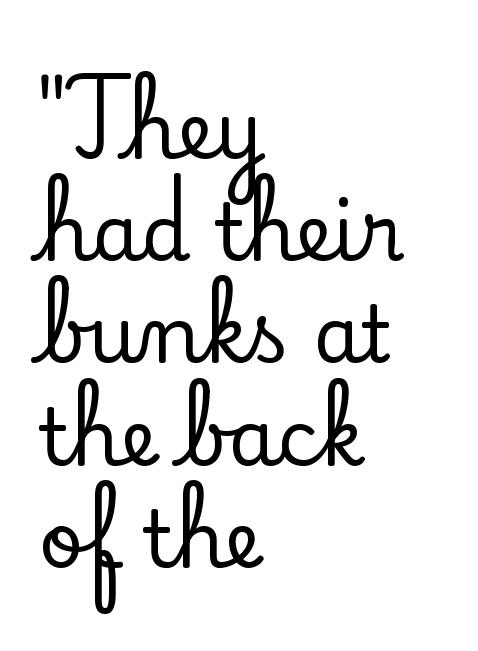
Q: Is the text italic (slanted)? A: No, it is upright.
Q: Is the typeface a serif or a sans-serif typeface? A: Serif.
Q: Is the text underlined? A: No.
Q: How is the paragraph aligned? A: Left-aligned.
Q: Is the spacing between letters normal or unusually wide? A: Normal.
Q: Is the spacing between lines tight, normal or loose? A: Normal.
Q: Width (condensed, normal, or wide)? A: Normal.
Q: Stroke contrast? A: Low.
Q: x-height? A: Small.
Q: Monospaced? A: No.
